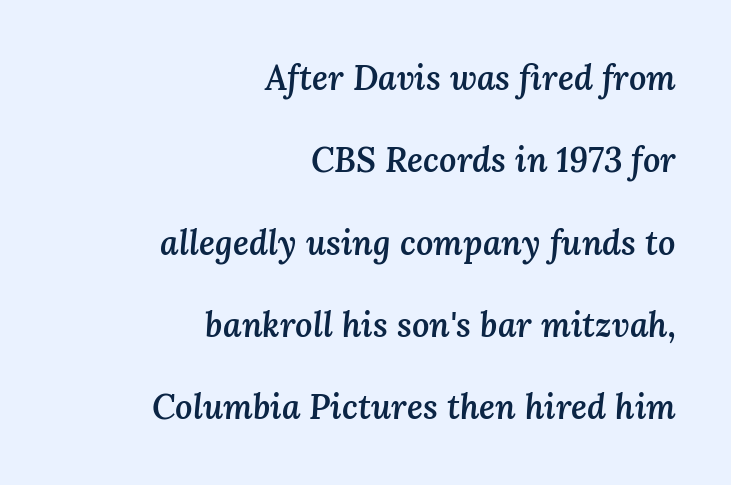
{"italic": "yes", "lean": "right", "slant_degrees": 3, "bold": "semi", "weight": "semibold", "width": "normal", "stroke_contrast": "medium", "x_height": "medium", "monospaced": "no", "underline": "no", "align": "right", "line_spacing": "loose", "line_spacing_ratio": 2.42, "letter_spacing": "normal", "letter_spacing_em": 0.0, "glyph_px": 34}
